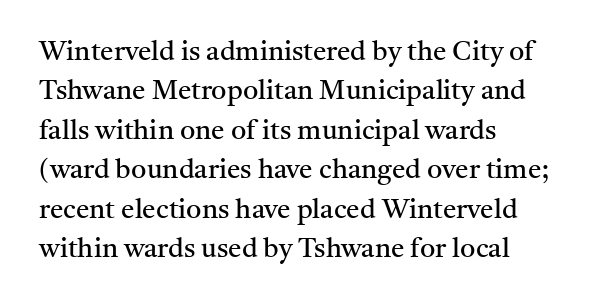
Q: Is the text bold? A: No.
Q: Is the text italic (slanted)? A: No, it is upright.
Q: Is the text underlined? A: No.
Q: How is the paragraph aligned? A: Left-aligned.
Q: Is the spacing between letters normal or unusually wide? A: Normal.
Q: Is the spacing between lines tight, normal or loose? A: Normal.
